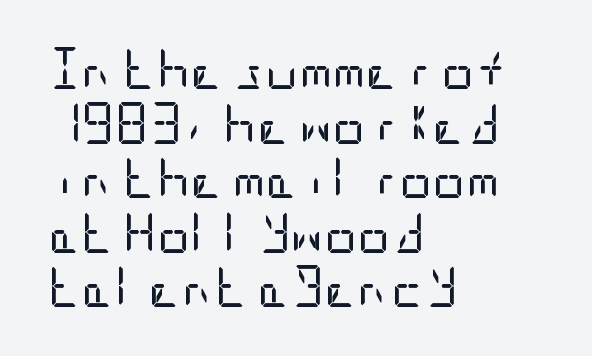
{"serif": "no", "italic": "no", "bold": "no", "weight": "regular", "width": "condensed", "stroke_contrast": "low", "x_height": "large", "underline": "no", "align": "left", "line_spacing": "normal", "line_spacing_ratio": 1.33, "letter_spacing": "normal", "letter_spacing_em": 0.0, "glyph_px": 41}
